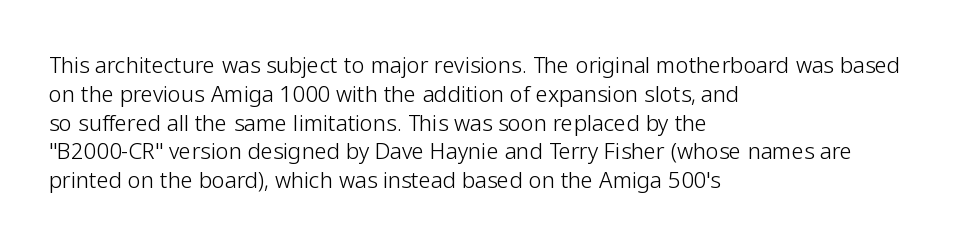
{"italic": "no", "bold": "no", "underline": "no", "align": "left", "line_spacing": "normal", "line_spacing_ratio": 1.31, "letter_spacing": "normal", "letter_spacing_em": 0.0, "glyph_px": 22}
